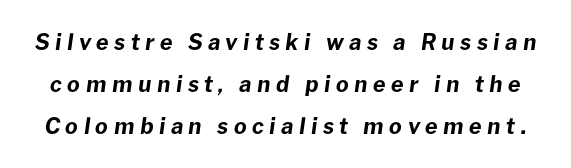
{"italic": "yes", "lean": "right", "slant_degrees": 8, "bold": "yes", "underline": "no", "line_spacing": "loose", "line_spacing_ratio": 1.92, "letter_spacing": "wide", "letter_spacing_em": 0.25, "glyph_px": 22}
